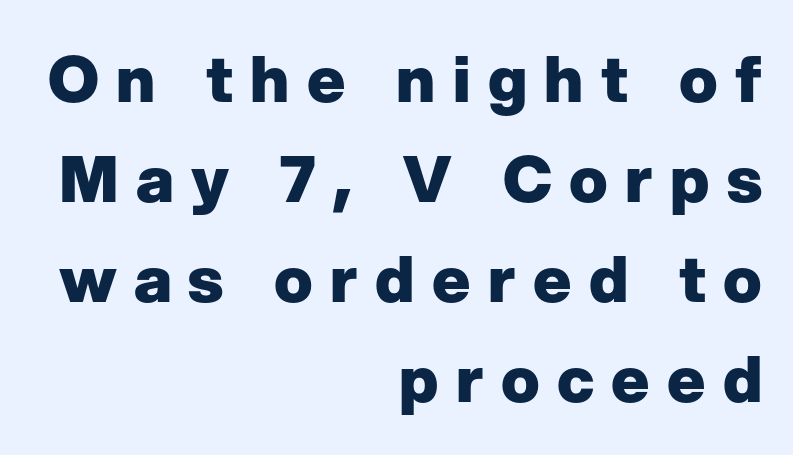
These lines sit exactly where default settings would place them. In terms of weight, the rendering is a true, heavy bold. There is plenty of visible air inserted between adjacent glyphs. Underlining? Definitely not there. What kind of face is this? One without serifs — a sans.
